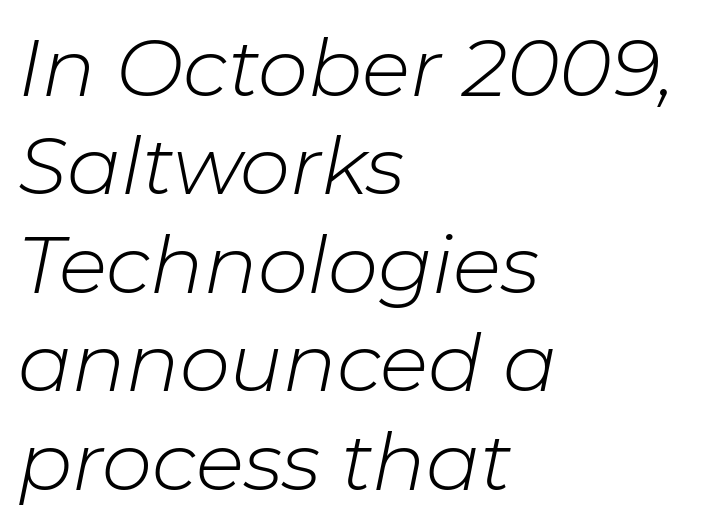
The image shows 80 px light type, italic (leaning right); set left-aligned, line spacing 1.23x, normal letter spacing, not underlined; low stroke contrast and a medium x-height.
